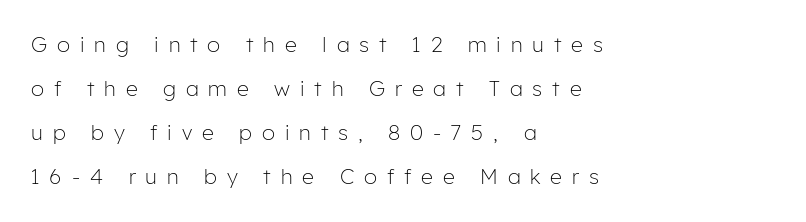
Q: Is the text bold? A: No.
Q: Is the text italic (slanted)? A: No, it is upright.
Q: Is the text underlined? A: No.
Q: How is the paragraph aligned? A: Left-aligned.
Q: Is the spacing between letters normal or unusually wide? A: Unusually wide.
Q: Is the spacing between lines tight, normal or loose? A: Loose.
